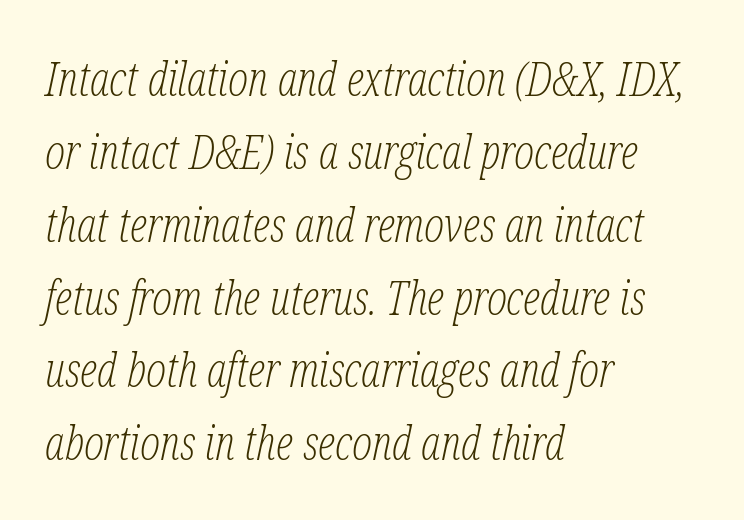
Bold? No — there's no thickening of the strokes. Short note: letters normally spaced. Check under the words: just untouched page. All the whitespace from short lines collects on the right.
